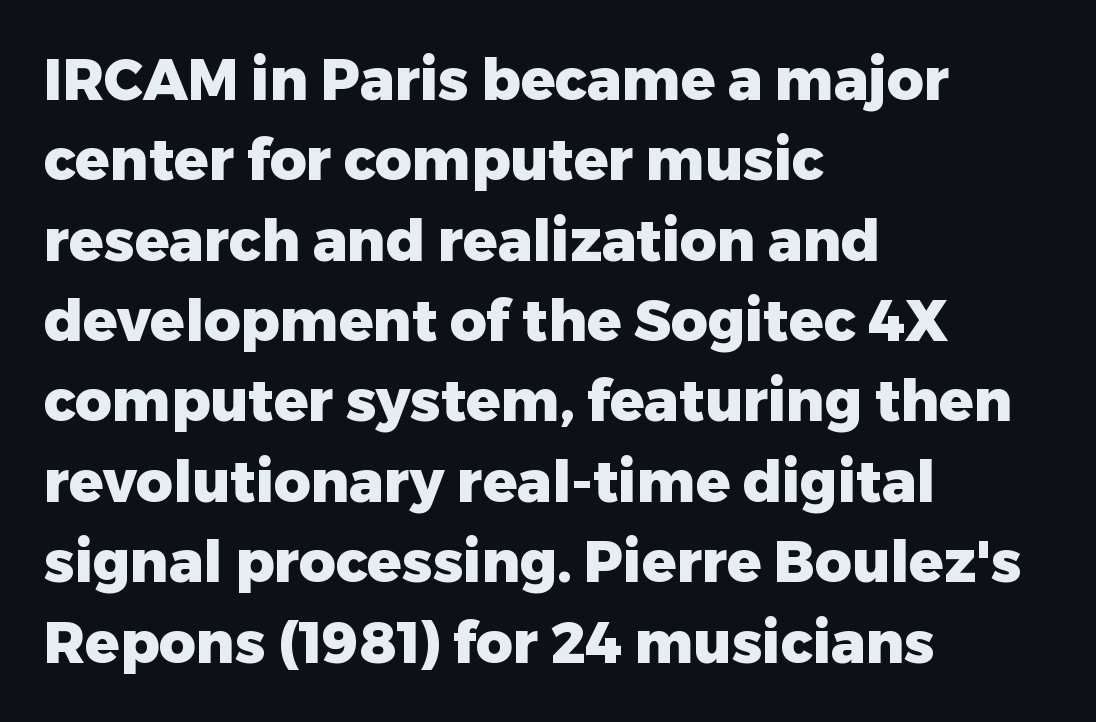
{"serif": "no", "italic": "no", "bold": "yes", "weight": "heavy", "width": "normal", "stroke_contrast": "low", "x_height": "medium", "monospaced": "no", "underline": "no", "align": "left", "line_spacing": "normal", "line_spacing_ratio": 1.41, "letter_spacing": "normal", "letter_spacing_em": 0.0, "glyph_px": 57}
